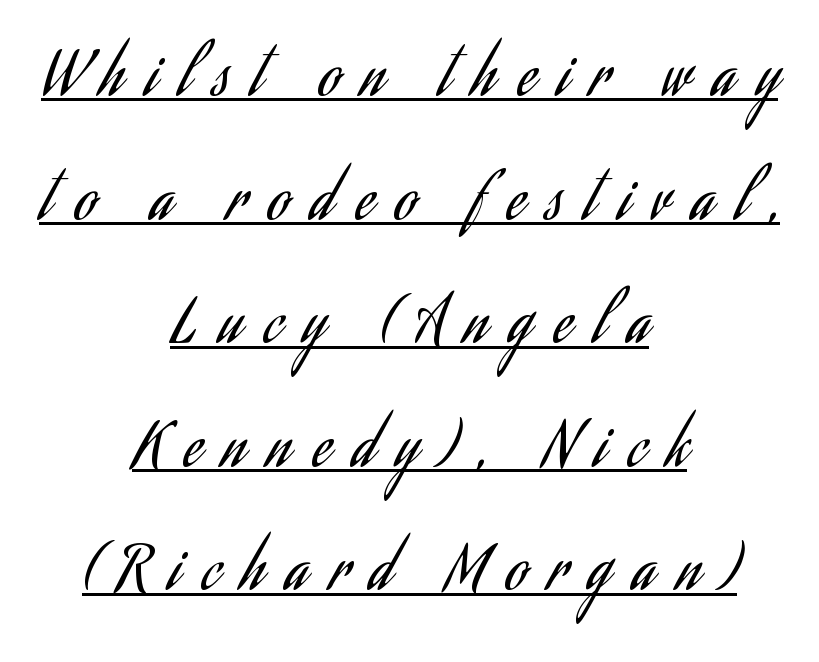
The image shows 60 px regular-weight, condensed sans-serif type; set centered, loose line spacing (2.06x), unusually wide letter spacing (+0.37 em), underlined; low stroke contrast and a small x-height.
